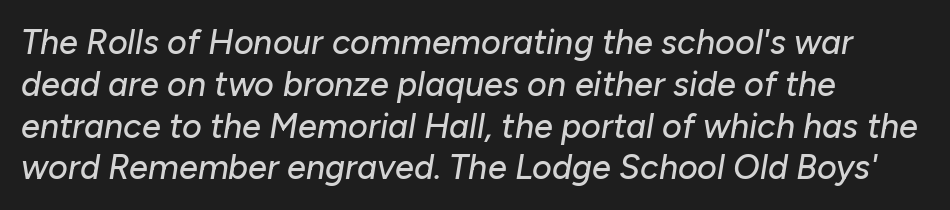
The image shows 34 px text type, italic (leaning right); set left-aligned, line spacing 1.23x, normal letter spacing, not underlined; low stroke contrast and a medium x-height.
